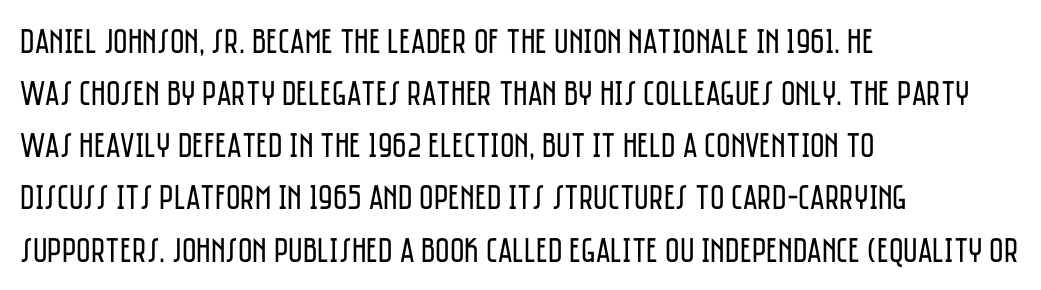
The image shows 35 px regular-weight, condensed sans-serif type, upright; set left-aligned, normal line spacing (1.49x), normal letter spacing, not underlined; low stroke contrast and a large x-height.
